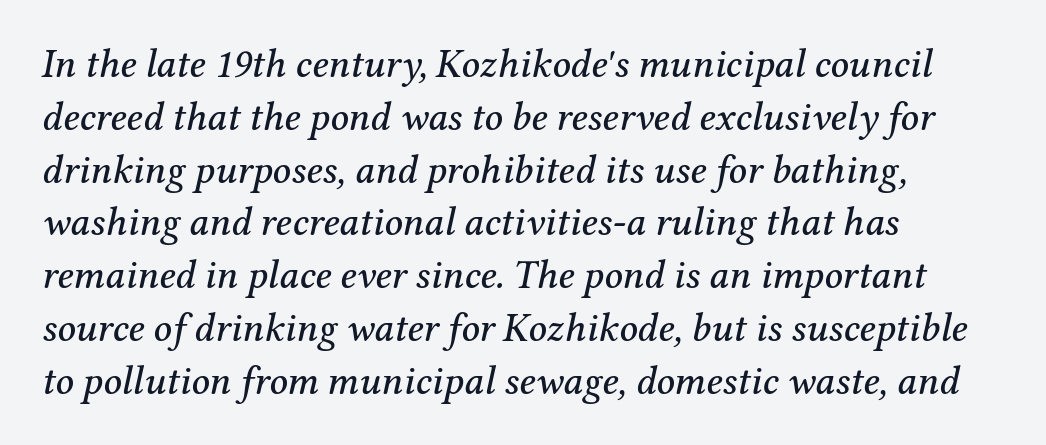
The font family rendered here belongs to the serif group. Here the glyphs are tracked normally, forming tight word shapes. The specimen omits any rule beneath the text block's lines. Typeset ragged right — the left edge is the straight one. Rows of type keep a routine distance in the vertical direction. A typesetter would mark this as italic.
